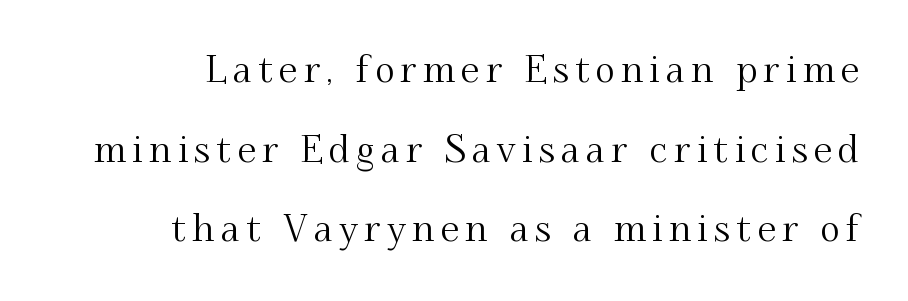
{"serif": "yes", "italic": "no", "width": "normal", "stroke_contrast": "medium", "x_height": "small", "monospaced": "no", "underline": "no", "align": "right", "line_spacing": "loose", "line_spacing_ratio": 2.15, "glyph_px": 37}
